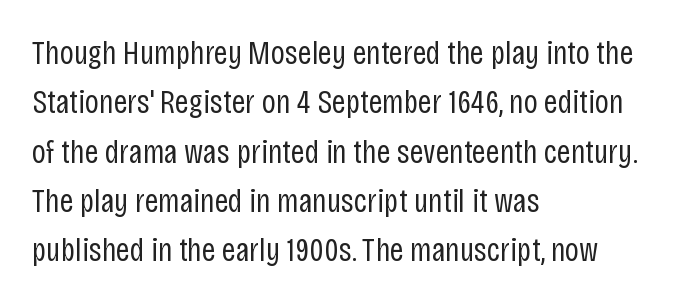
Q: Is the text bold? A: No.
Q: Is the text italic (slanted)? A: No, it is upright.
Q: Is the typeface a serif or a sans-serif typeface? A: Sans-serif.
Q: Is the text underlined? A: No.
Q: How is the paragraph aligned? A: Left-aligned.
Q: Is the spacing between letters normal or unusually wide? A: Normal.
Q: Is the spacing between lines tight, normal or loose? A: Normal.
Q: Width (condensed, normal, or wide)? A: Condensed.
Q: Stroke contrast? A: Low.
Q: x-height? A: Large.
Q: Monospaced? A: No.
